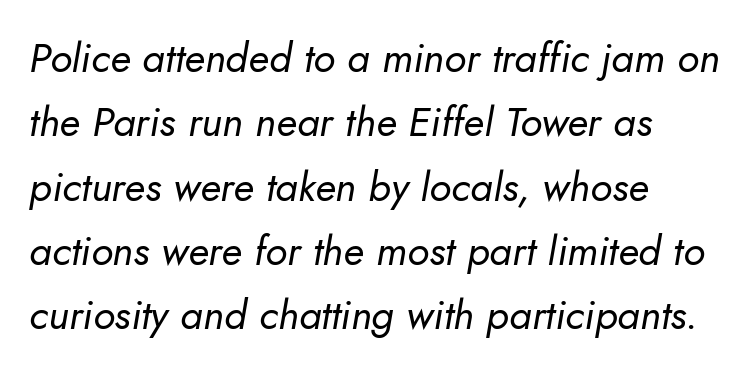
The image shows 41 px regular-weight type, italic (leaning right); set left-aligned, normal line spacing (1.57x), normal letter spacing, not underlined; low stroke contrast and a small x-height.
